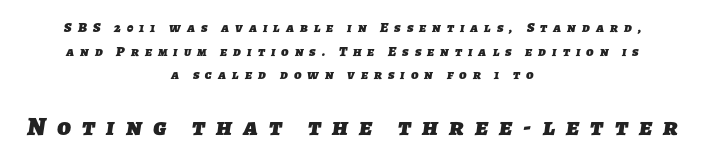
{"bold": "yes", "underline": "no", "align": "center", "line_spacing": "normal", "line_spacing_ratio": 1.68, "letter_spacing": "wide", "letter_spacing_em": 0.43, "larger_block": "second", "size_ratio": 1.86, "glyph_px": 26}
